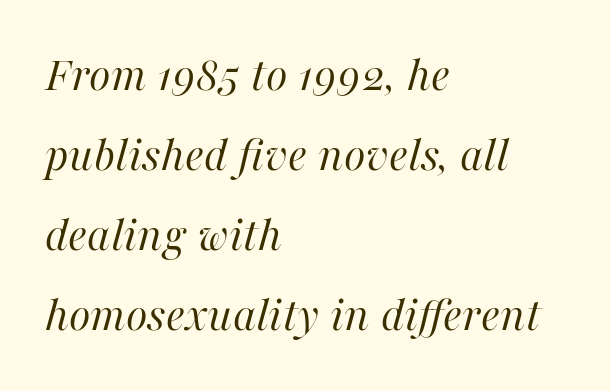
Compared with typical body copy, the letter spacing here is the same. The typesetter chose a ragged-right arrangement here. Varying glyph widths throughout — classic text-font behaviour. The line-height multiplier appears to be the usual default.
